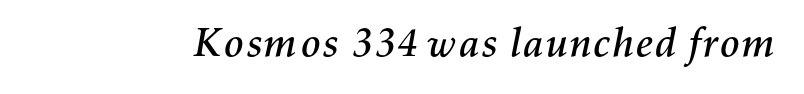
{"italic": "yes", "lean": "right", "slant_degrees": 11, "width": "normal", "stroke_contrast": "medium", "x_height": "medium", "monospaced": "no", "underline": "no", "letter_spacing": "normal", "letter_spacing_em": 0.0, "glyph_px": 41}
